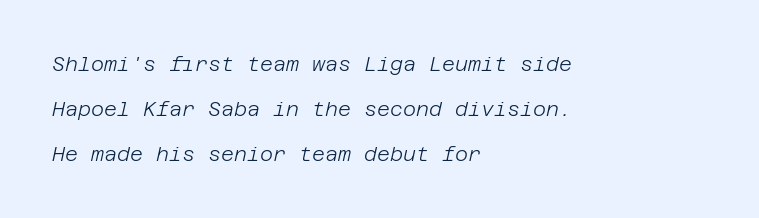
The image shows 20 px text type, italic (leaning right); set left-aligned, loose line spacing (2.24x), normal letter spacing, not underlined.
